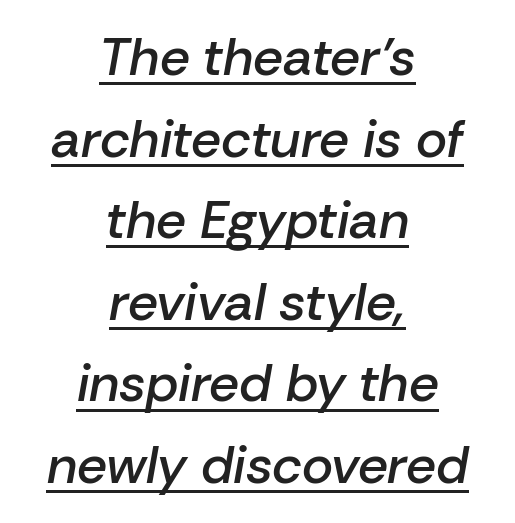
Q: Is the text bold? A: Semi-bold.
Q: Is the text italic (slanted)? A: Yes, it leans right by about 10 degrees.
Q: Is the text underlined? A: Yes.
Q: How is the paragraph aligned? A: Centered.
Q: Is the spacing between letters normal or unusually wide? A: Normal.
Q: Is the spacing between lines tight, normal or loose? A: Normal.
Q: Width (condensed, normal, or wide)? A: Normal.
Q: Stroke contrast? A: Low.
Q: x-height? A: Medium.
Q: Monospaced? A: No.
